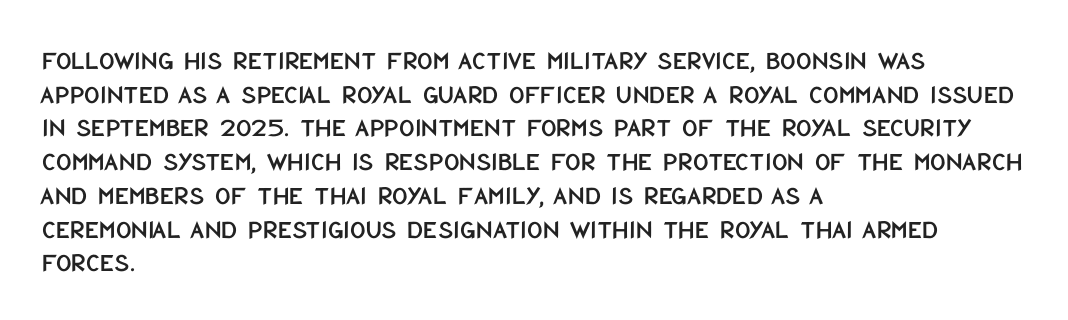
Q: Is the text italic (slanted)? A: No, it is upright.
Q: Is the text underlined? A: No.
Q: How is the paragraph aligned? A: Left-aligned.
Q: Is the spacing between letters normal or unusually wide? A: Normal.
Q: Is the spacing between lines tight, normal or loose? A: Normal.
